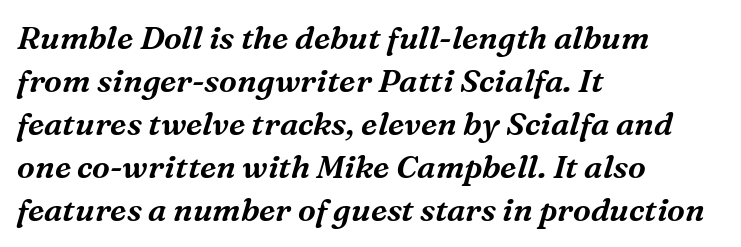
The image shows 32 px serif type, italic (leaning right); set left-aligned, normal line spacing (1.34x), normal letter spacing, not underlined; medium stroke contrast and a medium x-height.
